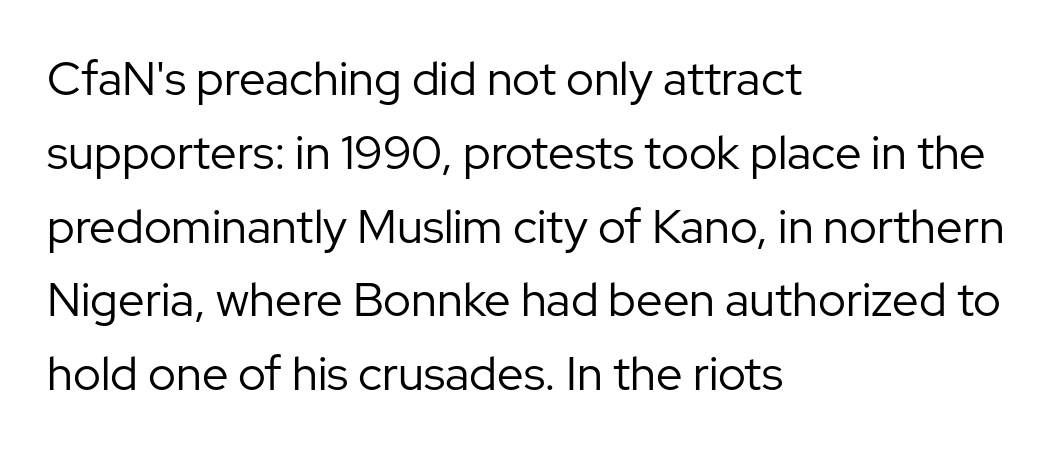
Q: Is the text bold? A: No.
Q: Is the text italic (slanted)? A: No, it is upright.
Q: Is the typeface a serif or a sans-serif typeface? A: Sans-serif.
Q: Is the text underlined? A: No.
Q: How is the paragraph aligned? A: Left-aligned.
Q: Is the spacing between letters normal or unusually wide? A: Normal.
Q: Is the spacing between lines tight, normal or loose? A: Normal.
Q: Width (condensed, normal, or wide)? A: Normal.
Q: Stroke contrast? A: Low.
Q: x-height? A: Medium.
Q: Monospaced? A: No.
